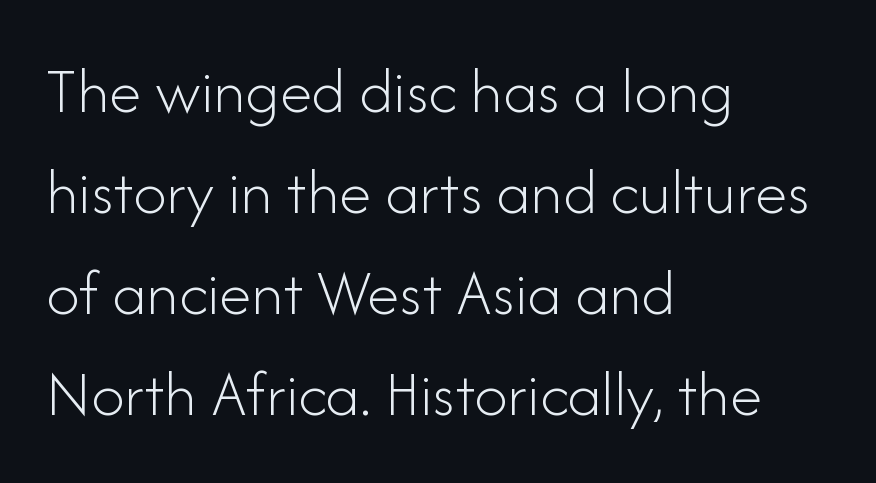
{"serif": "no", "italic": "no", "bold": "no", "weight": "light", "width": "normal", "stroke_contrast": "low", "x_height": "small", "monospaced": "no", "underline": "no", "align": "left", "line_spacing": "normal", "line_spacing_ratio": 1.53, "letter_spacing": "normal", "letter_spacing_em": 0.0, "glyph_px": 66}
